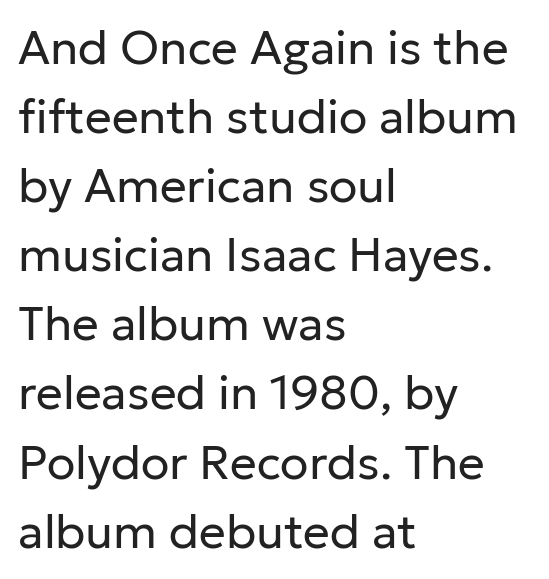
Leading: standard. Examine the stroke ends and you'll find no serifs. Spacing verdict: proportional, widths tailored to each character. Vertical strokes here are truly vertical. The lines are quadded left.
